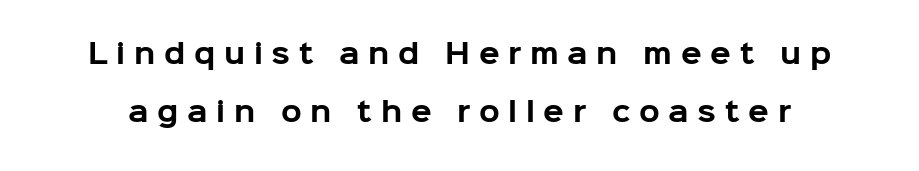
{"italic": "no", "bold": "yes", "underline": "no", "line_spacing": "loose", "line_spacing_ratio": 2.16, "letter_spacing": "wide", "letter_spacing_em": 0.32, "glyph_px": 27}
